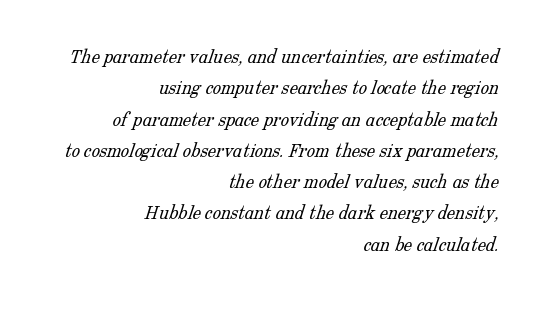
The image shows 21 px text type; set right-aligned, normal line spacing (1.49x), normal letter spacing, not underlined.
